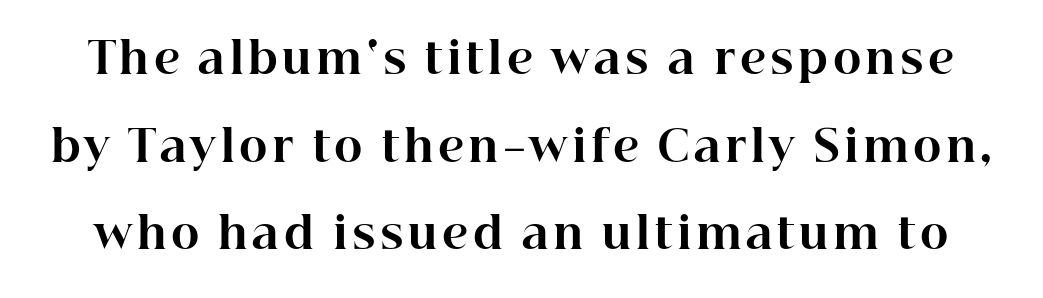
The letters are bold, with thick, heavy strokes. This is serif lettering, the kind often seen in printed books. Is this a fixed-width face? No — the glyphs have proportional, varying widths. The words here are not underlined. Style check: upright. Does the leading feel generous? Absolutely, it's lavish.
